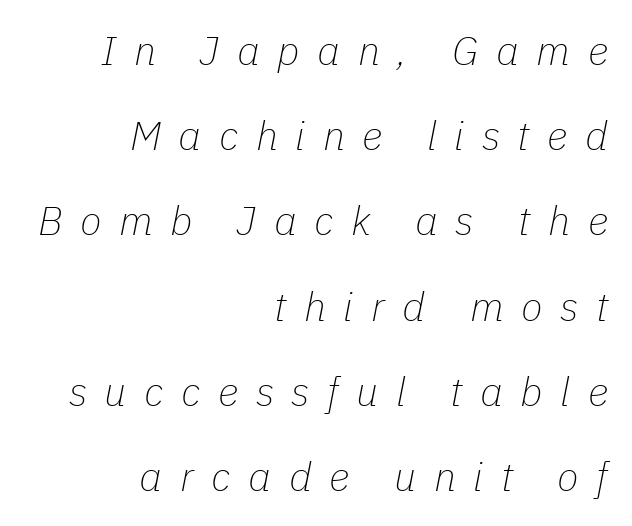
The image shows 40 px thin type, italic (leaning right); set right-aligned, loose line spacing (2.13x), unusually wide letter spacing (+0.44 em), not underlined; low stroke contrast and a medium x-height.
